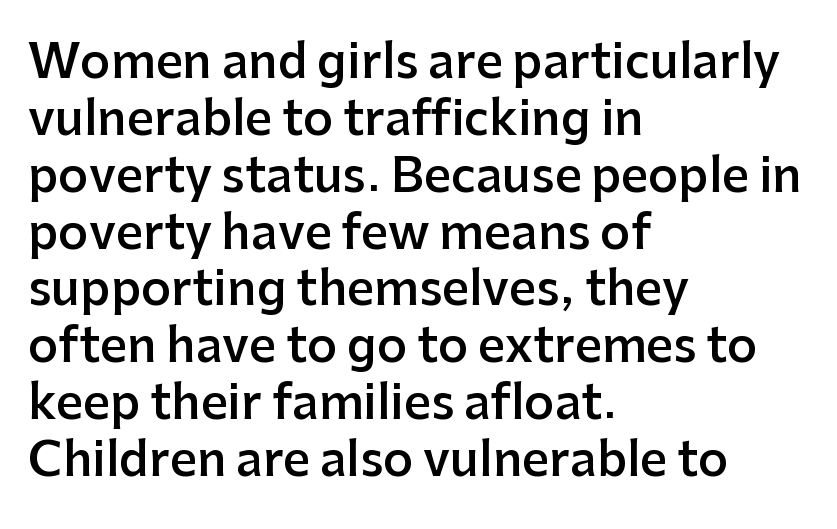
The image shows 47 px semibold sans-serif type, upright; set left-aligned, line spacing 1.21x, normal letter spacing, not underlined; low stroke contrast and a medium x-height.
